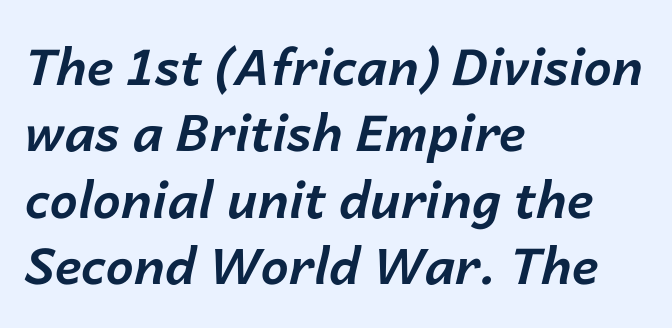
Spacing verdict: proportional, widths tailored to each character. Designer's note — italics engaged. A normal amount of white space separates one row of letters from the next. The face used here has the dense, thick strokes of a bold. Words appear dense and cohesive because spacing is normal.
